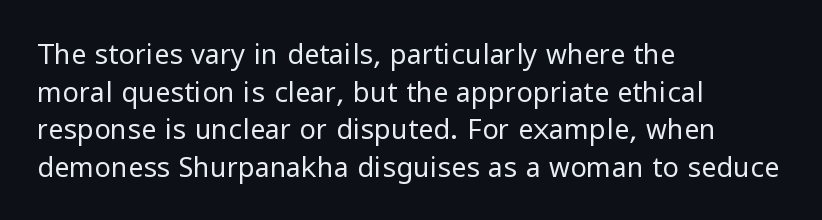
{"italic": "no", "bold": "no", "underline": "no", "align": "left", "line_spacing": "normal", "line_spacing_ratio": 1.39, "letter_spacing": "normal", "letter_spacing_em": 0.0, "glyph_px": 27}
